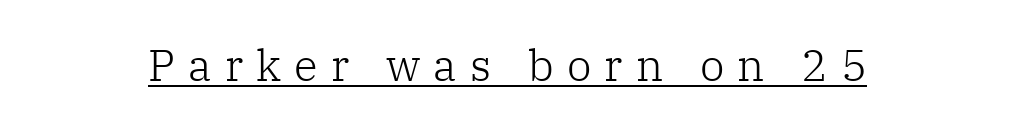
The image shows 44 px light serif type, upright; set unusually wide letter spacing (+0.3 em), underlined; low stroke contrast and a medium x-height.
